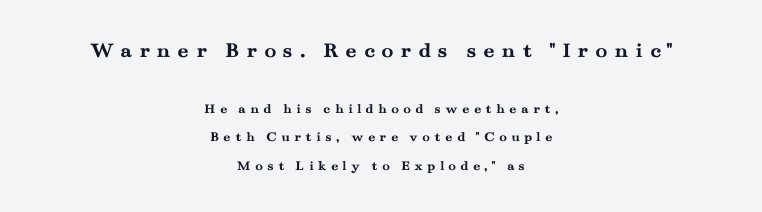
Visually, the top section dominates because its glyphs are scaled up. A typesetter would call this heavily tracked-out type. The paragraph shown floats in the horizontal middle. I'd describe the lettering as bold — thick and assertive. The lettering stays uniformly vertical, giving the passage a roman look. Summary of vertical rhythm: relaxed, with wide interline spacing.
